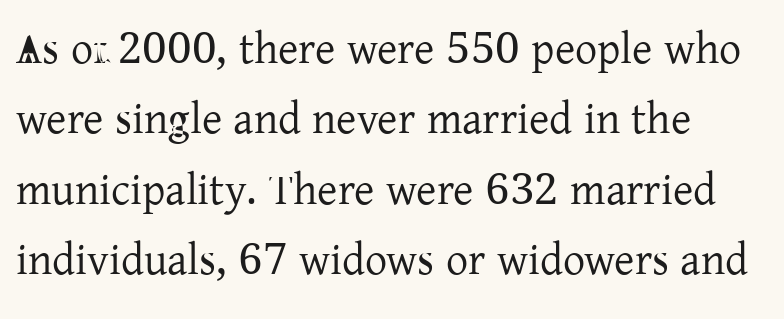
Q: Is the text bold? A: No.
Q: Is the text italic (slanted)? A: No, it is upright.
Q: Is the typeface a serif or a sans-serif typeface? A: Serif.
Q: Is the text underlined? A: No.
Q: How is the paragraph aligned? A: Left-aligned.
Q: Is the spacing between letters normal or unusually wide? A: Normal.
Q: Is the spacing between lines tight, normal or loose? A: Normal.
Q: Width (condensed, normal, or wide)? A: Normal.
Q: Stroke contrast? A: Low.
Q: x-height? A: Medium.
Q: Monospaced? A: No.
